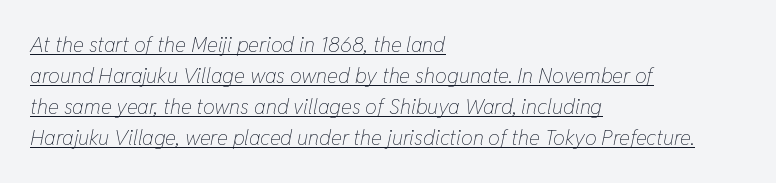
The image shows 21 px text type, italic (leaning right); set left-aligned, normal line spacing (1.48x), normal letter spacing, underlined.
